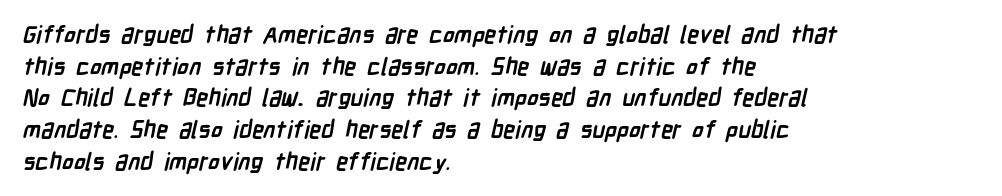
Underlining? Definitely not there. Evenly set lines give the paragraph a standard silhouette. Each line starts at the same left margin while the right side varies. The letters are bold, with thick, heavy strokes. Short note: letters normally spaced.
